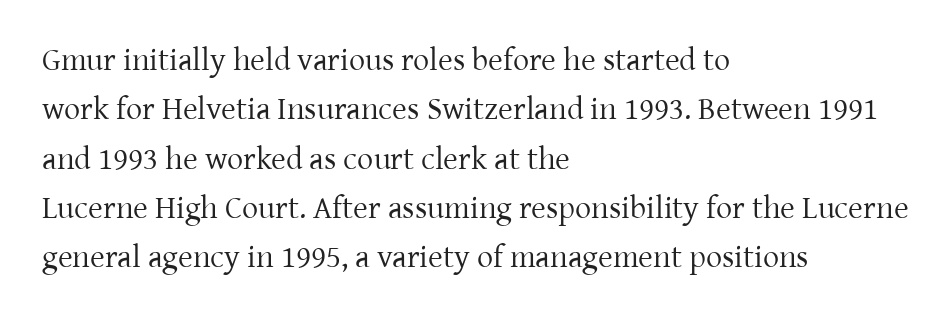
The rendering anchors every line to the left-hand side. The words here are not underlined. The face used here is seriffed, in the tradition of book romans. The cut favours lightness, reaching ordinary text weight at its darkest. The line texture is even and compact thanks to regular tracking. Ascenders rise straight up at ninety degrees.
